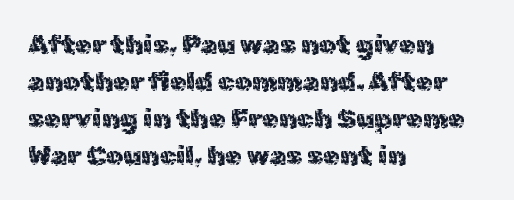
The image shows 27 px text type, upright; set left-aligned, normal line spacing (1.37x), normal letter spacing, not underlined.
